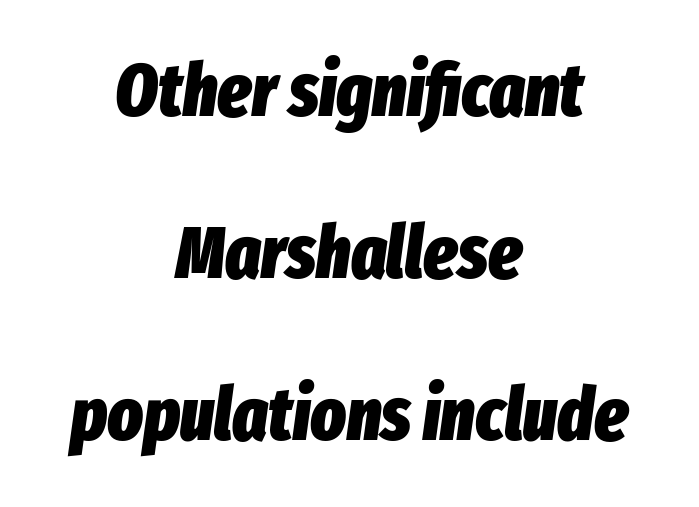
The gaps between neighbouring characters are ordinary and unremarkable. The lines are spread far apart with generous leading. Honestly, there is no underline to notice here at all. The rendering uses natural spacing where letterforms have individual widths.
